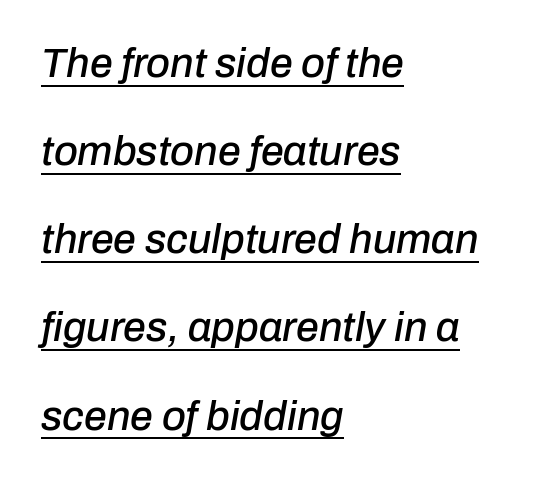
{"italic": "yes", "lean": "right", "slant_degrees": 10, "width": "normal", "stroke_contrast": "low", "x_height": "medium", "monospaced": "no", "underline": "yes", "align": "left", "line_spacing": "loose", "line_spacing_ratio": 2.15, "letter_spacing": "normal", "letter_spacing_em": 0.0, "glyph_px": 41}
